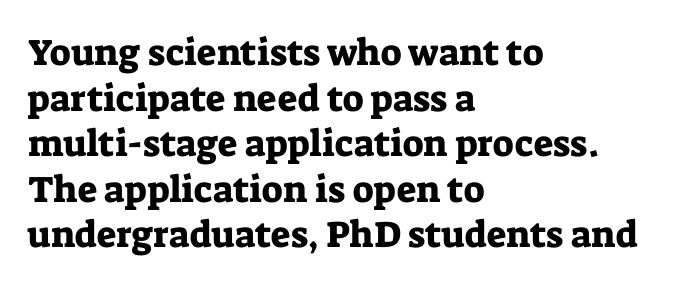
Does the copy run flush right? No — it runs flush left. Posture: straight, roman, zero tilt. Honestly, the letter spacing is just normal — you wouldn't notice it. Each letter keeps its own natural width here, so spacing adapts to shape. This rendering employs a face with finishing strokes, i.e., a serif. Just letters on the line, the space beneath them empty.
